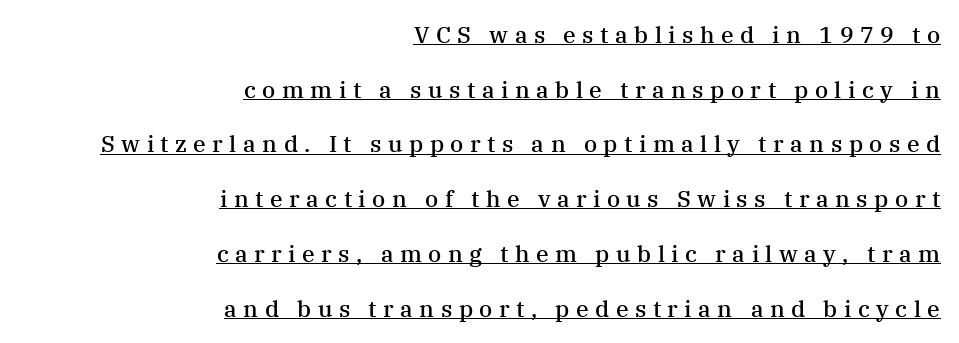
You can tell it's not italic because the verticals are truly vertical. Students, observe: this is what heavily led, spacious text looks like. Substantial extra tracking has been applied to these lines. The text block is weighted toward the right margin, trailing off unevenly leftward.
